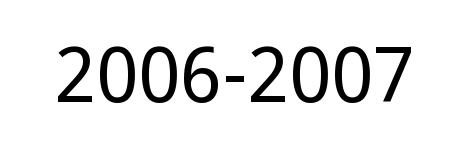
Every stem runs plumb, perpendicular to the baseline. These lines keep a tight, regular rhythm from letter to letter. Is this a heavy cut? Hardly; it is regular or lighter. Words float on clear page, feet unadorned. Nothing sits at the stroke ends, so this counts as sans-serif.
